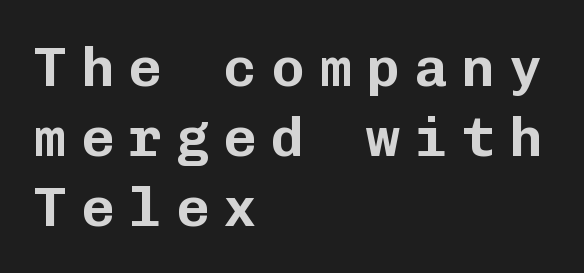
{"serif": "no", "italic": "no", "width": "normal", "stroke_contrast": "low", "x_height": "medium", "monospaced": "yes", "underline": "no", "align": "left", "line_spacing": "normal", "line_spacing_ratio": 1.25, "letter_spacing": "wide", "letter_spacing_em": 0.25, "glyph_px": 56}
